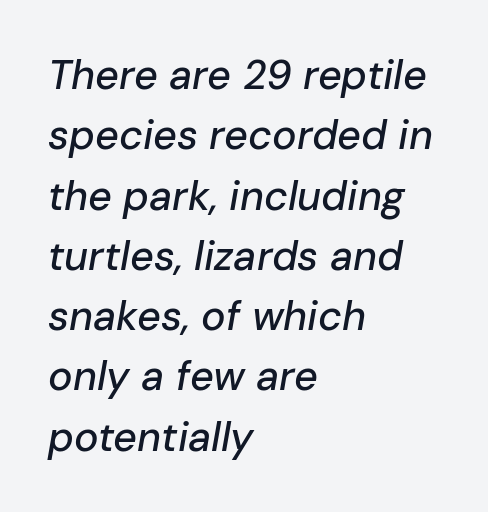
The image shows 41 px text type, italic (leaning right); set left-aligned, normal line spacing (1.47x), normal letter spacing, not underlined; low stroke contrast and a medium x-height.
